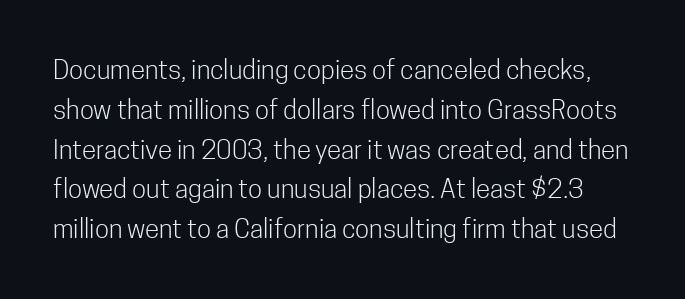
{"italic": "no", "bold": "no", "underline": "no", "line_spacing": "normal", "line_spacing_ratio": 1.53, "letter_spacing": "normal", "letter_spacing_em": 0.0, "glyph_px": 26}
